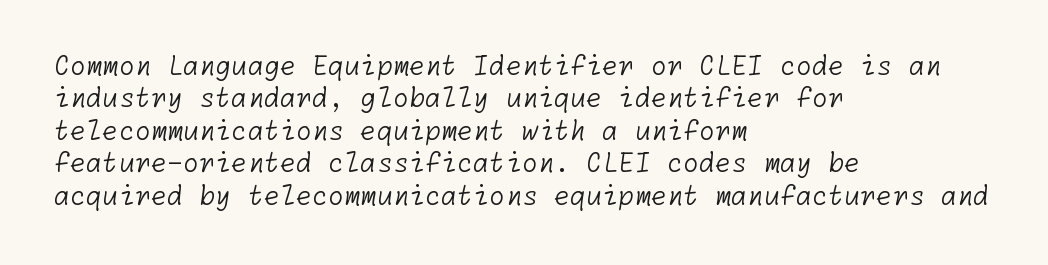
The image shows 26 px text type; set left-aligned, normal line spacing (1.25x), normal letter spacing, not underlined.
